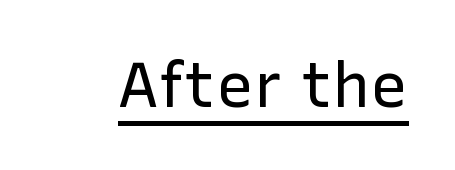
Q: Is the text bold? A: No.
Q: Is the text italic (slanted)? A: No, it is upright.
Q: Is the typeface a serif or a sans-serif typeface? A: Sans-serif.
Q: Is the text underlined? A: Yes.
Q: Is the spacing between letters normal or unusually wide? A: Normal.
Q: Width (condensed, normal, or wide)? A: Normal.
Q: Stroke contrast? A: Low.
Q: x-height? A: Medium.
Q: Monospaced? A: No.
